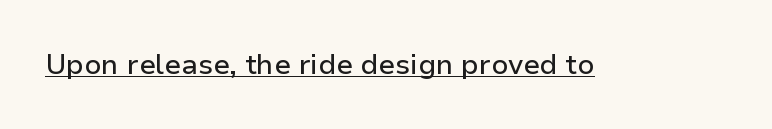
Each line of the rendering has a horizontal stroke beneath the glyphs. The letterforms sit shoulder to shoulder at normal distance. If you drew a line through each stem, it would be perfectly vertical. Nope, no serifs anywhere on these letters. This sample has the flowing, uneven cadence of proportional lettering.
